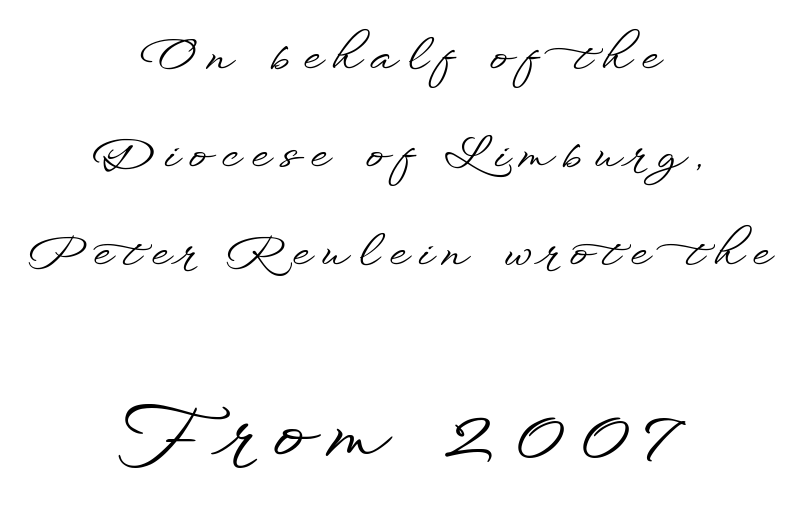
{"serif": "no", "width": "wide", "stroke_contrast": "low", "x_height": "small", "monospaced": "no", "underline": "no", "align": "center", "line_spacing": "loose", "line_spacing_ratio": 2.18, "letter_spacing": "wide", "letter_spacing_em": 0.24, "larger_block": "second", "size_ratio": 1.73, "glyph_px": 78}
